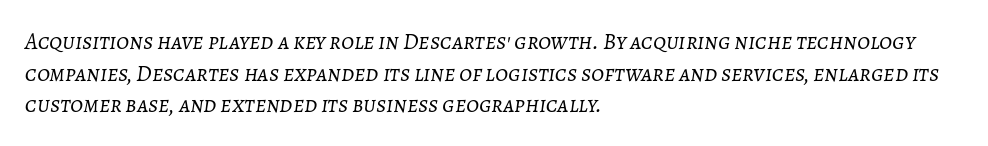
Q: Is the text bold? A: No.
Q: Is the text italic (slanted)? A: Yes, it leans right by about 7 degrees.
Q: Is the text underlined? A: No.
Q: How is the paragraph aligned? A: Left-aligned.
Q: Is the spacing between letters normal or unusually wide? A: Normal.
Q: Is the spacing between lines tight, normal or loose? A: Normal.
